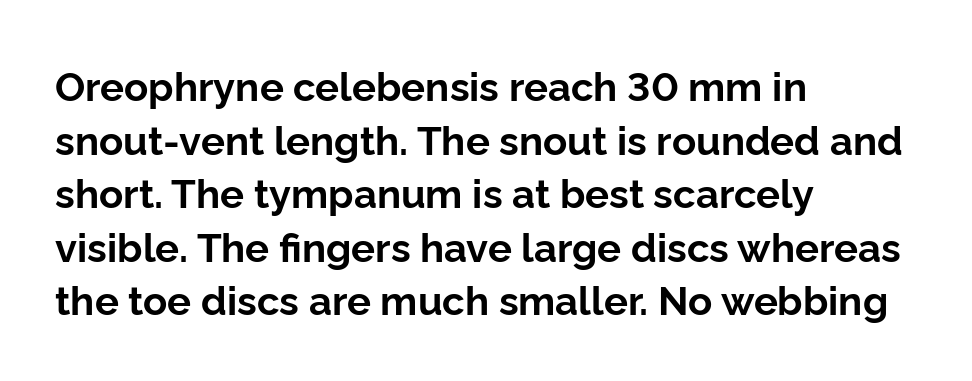
Q: Is the text bold? A: Yes.
Q: Is the text italic (slanted)? A: No, it is upright.
Q: Is the typeface a serif or a sans-serif typeface? A: Sans-serif.
Q: Is the text underlined? A: No.
Q: How is the paragraph aligned? A: Left-aligned.
Q: Is the spacing between letters normal or unusually wide? A: Normal.
Q: Is the spacing between lines tight, normal or loose? A: Normal.
Q: Width (condensed, normal, or wide)? A: Normal.
Q: Stroke contrast? A: Low.
Q: x-height? A: Medium.
Q: Monospaced? A: No.
